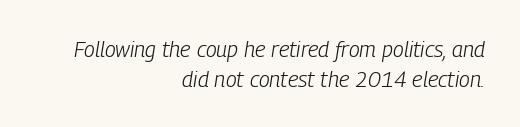
Q: Is the text bold? A: No.
Q: Is the text italic (slanted)? A: Yes, it leans right by about 9 degrees.
Q: Is the text underlined? A: No.
Q: How is the paragraph aligned? A: Right-aligned.
Q: Is the spacing between letters normal or unusually wide? A: Normal.
Q: Is the spacing between lines tight, normal or loose? A: Normal.
